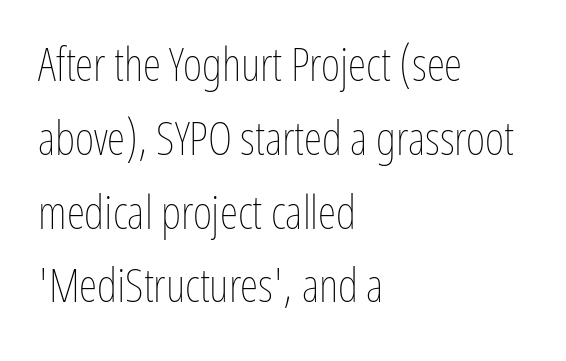
{"italic": "no", "bold": "no", "weight": "thin", "width": "condensed", "stroke_contrast": "low", "x_height": "medium", "monospaced": "no", "underline": "no", "align": "left", "line_spacing": "normal", "line_spacing_ratio": 1.57, "letter_spacing": "normal", "letter_spacing_em": 0.0, "glyph_px": 47}
